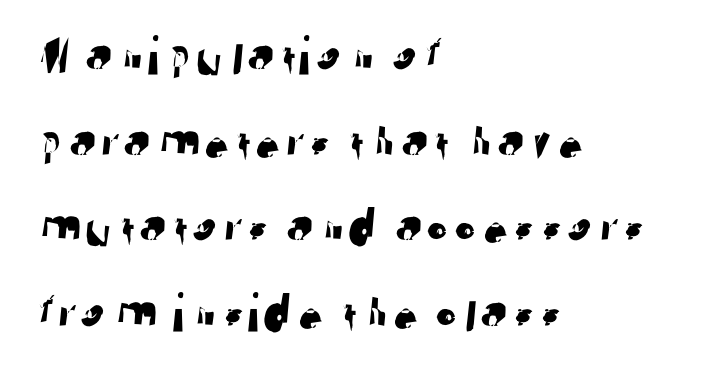
Where is the straight margin? On the left. The letters advance in unequal steps, a hallmark of proportional type. Type style note: lacks serifs. The passage shown has conventional tracking throughout. Reading down the column, the eye jumps a familiar distance to each next line. No word sits above an underline.
